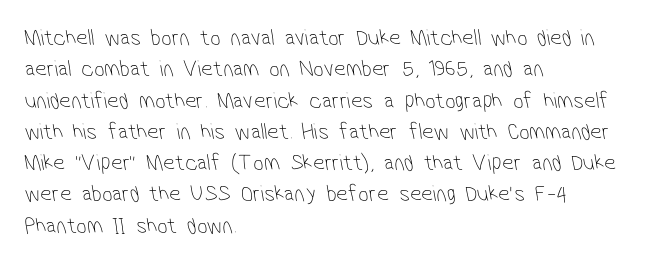
The image shows 23 px text type; set left-aligned, normal line spacing (1.36x), normal letter spacing, not underlined.
